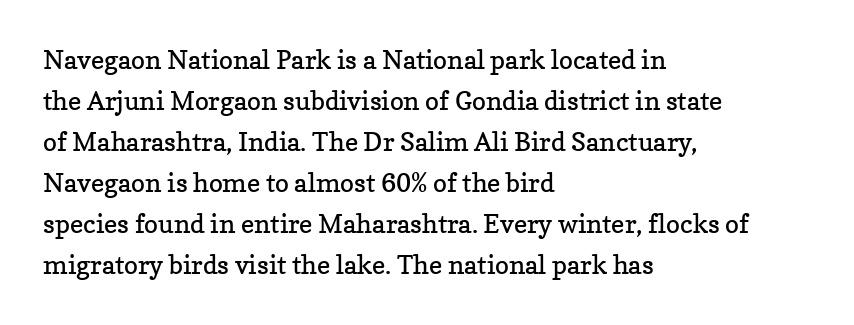
Q: Is the text bold? A: No.
Q: Is the text italic (slanted)? A: No, it is upright.
Q: Is the text underlined? A: No.
Q: How is the paragraph aligned? A: Left-aligned.
Q: Is the spacing between letters normal or unusually wide? A: Normal.
Q: Is the spacing between lines tight, normal or loose? A: Normal.
